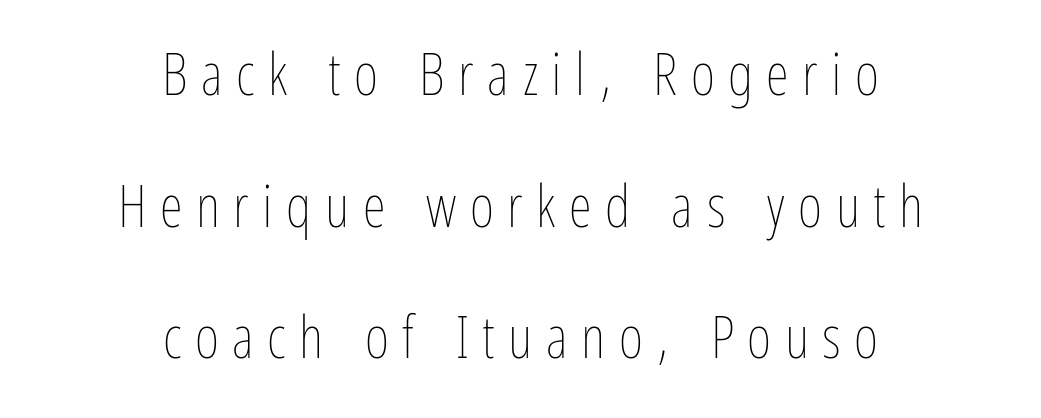
{"italic": "no", "bold": "no", "weight": "thin", "width": "condensed", "stroke_contrast": "low", "x_height": "medium", "monospaced": "no", "underline": "no", "align": "center", "line_spacing": "loose", "line_spacing_ratio": 2.23, "letter_spacing": "wide", "letter_spacing_em": 0.23, "glyph_px": 59}
